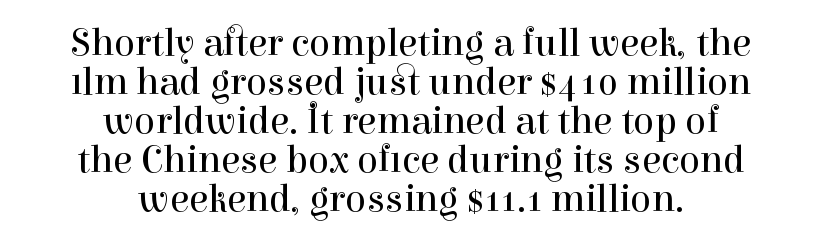
The image shows 39 px regular-weight serif type, upright; set centered, tight line spacing (1.0x), normal letter spacing, not underlined; high stroke contrast and a medium x-height.
